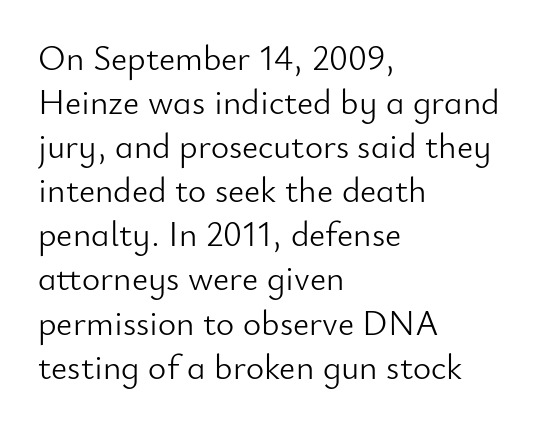
Q: Is the text bold? A: No.
Q: Is the text italic (slanted)? A: No, it is upright.
Q: Is the typeface a serif or a sans-serif typeface? A: Sans-serif.
Q: Is the text underlined? A: No.
Q: How is the paragraph aligned? A: Left-aligned.
Q: Is the spacing between letters normal or unusually wide? A: Normal.
Q: Is the spacing between lines tight, normal or loose? A: Normal.
Q: Width (condensed, normal, or wide)? A: Normal.
Q: Stroke contrast? A: Low.
Q: x-height? A: Small.
Q: Monospaced? A: No.
